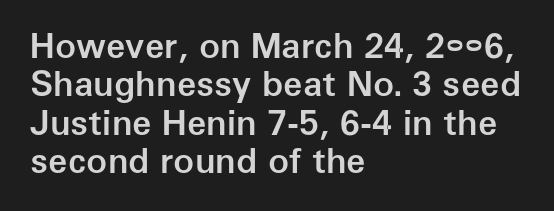
Q: Is the text bold? A: Semi-bold.
Q: Is the text italic (slanted)? A: No, it is upright.
Q: Is the typeface a serif or a sans-serif typeface? A: Sans-serif.
Q: Is the text underlined? A: No.
Q: How is the paragraph aligned? A: Left-aligned.
Q: Is the spacing between letters normal or unusually wide? A: Normal.
Q: Is the spacing between lines tight, normal or loose? A: Tight.
Q: Width (condensed, normal, or wide)? A: Normal.
Q: Stroke contrast? A: Low.
Q: x-height? A: Medium.
Q: Monospaced? A: No.
